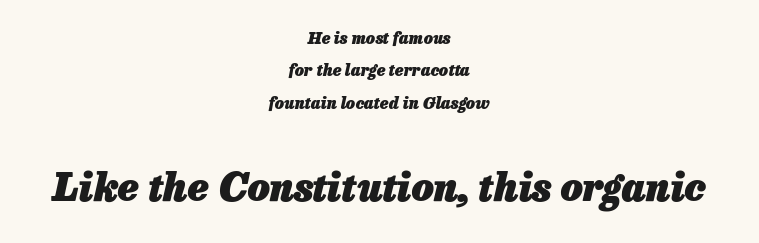
Varying glyph widths throughout — classic text-font behaviour. The rendering keeps characters at their native spacing. Notice how the stems are inclined rather than vertical — that's the hallmark of italics. The face used here has the dense, thick strokes of a bold.
